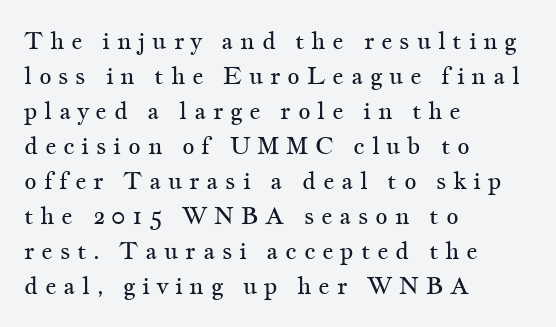
{"italic": "no", "bold": "no", "underline": "no", "align": "left", "line_spacing": "normal", "line_spacing_ratio": 1.46, "letter_spacing": "wide", "letter_spacing_em": 0.28, "glyph_px": 24}
